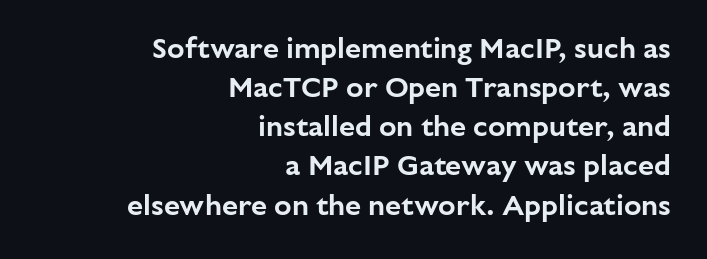
The image shows 29 px sans-serif type, upright; set right-aligned, normal line spacing (1.35x), normal letter spacing, not underlined; low stroke contrast and a medium x-height.
